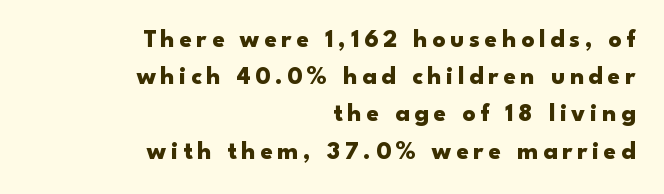
Posture: straight, roman, zero tilt. Is the block centered? No — it sits flush against the right margin. These lines carry a lot of weight — the face is fully bold. Leading matches the norm, producing a regular column. Glance below the letters and you will spot only blank space.
